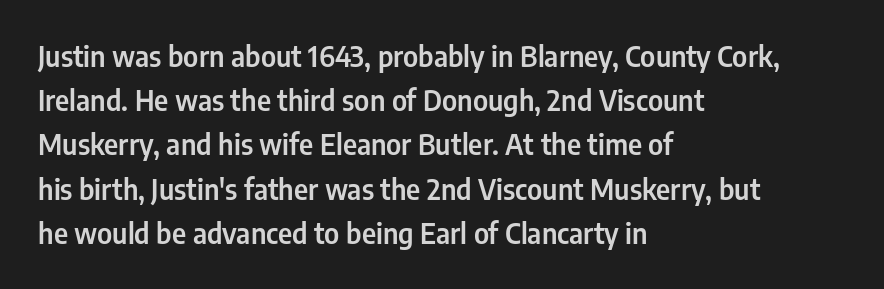
Q: Is the text italic (slanted)? A: No, it is upright.
Q: Is the typeface a serif or a sans-serif typeface? A: Sans-serif.
Q: Is the text underlined? A: No.
Q: How is the paragraph aligned? A: Left-aligned.
Q: Is the spacing between letters normal or unusually wide? A: Normal.
Q: Is the spacing between lines tight, normal or loose? A: Normal.
Q: Width (condensed, normal, or wide)? A: Condensed.
Q: Stroke contrast? A: Low.
Q: x-height? A: Medium.
Q: Monospaced? A: No.
